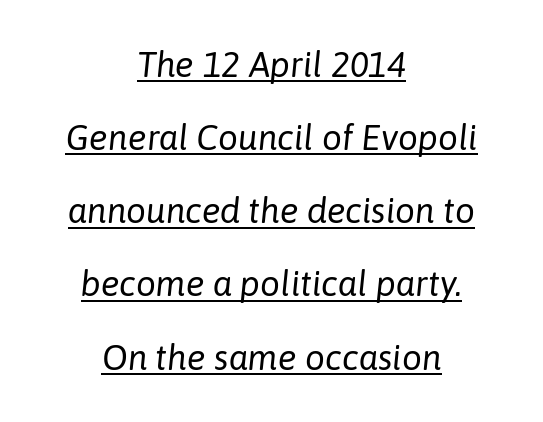
Between one letter and the next there's only the usual sliver of space. Compared with ordinary roman type, these characters are visibly tilted. Honestly, the rows look like they've been pulled way apart. Underline: present.
